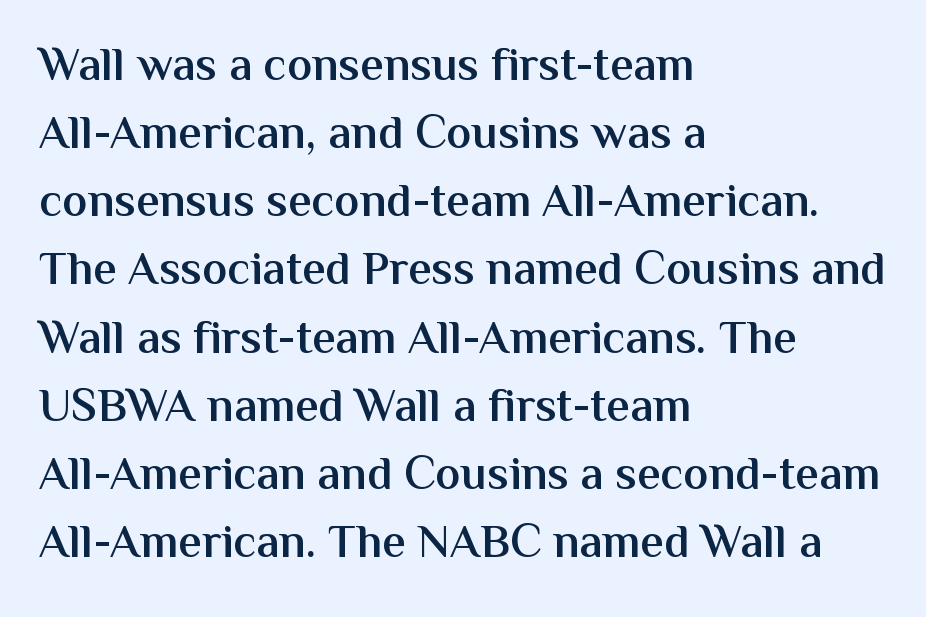
{"serif": "no", "italic": "no", "bold": "semi", "weight": "semibold", "width": "normal", "stroke_contrast": "medium", "x_height": "medium", "monospaced": "no", "underline": "no", "align": "left", "line_spacing": "normal", "line_spacing_ratio": 1.45, "letter_spacing": "normal", "letter_spacing_em": 0.0, "glyph_px": 47}
